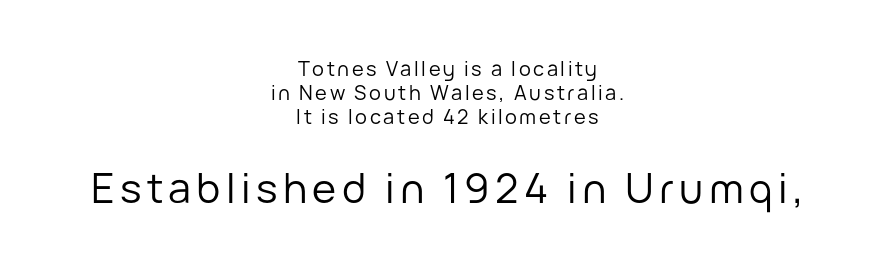
Font category for this specimen: sans-serif. The letterforms sit at book weight or below. Upright lettering throughout. The strip under each line holds only bare page.
